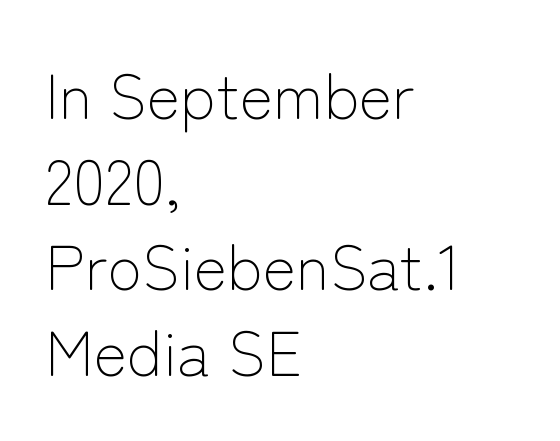
The image shows 63 px light sans-serif type, upright; set left-aligned, normal line spacing (1.36x), normal letter spacing, not underlined; low stroke contrast and a medium x-height.
